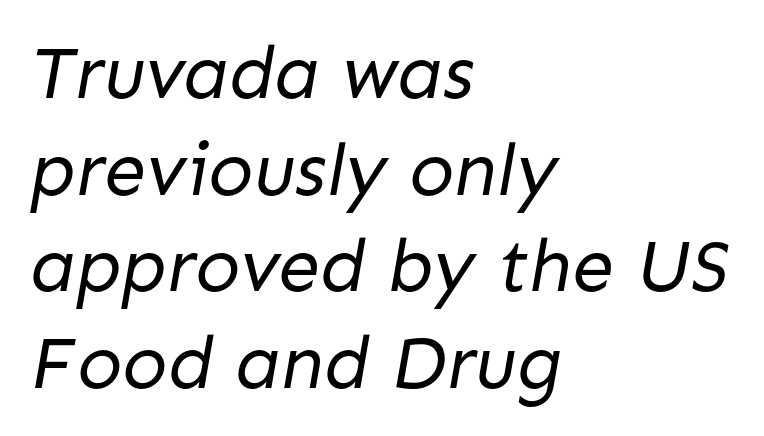
These glyphs show unthickened strokes, regular width or finer. You can tell from the bare stems that sans-serif type was used. This sample has the flowing, uneven cadence of proportional lettering. This sample keeps an unexceptional amount of space between lines. Descender tails drop into unmarked territory.
